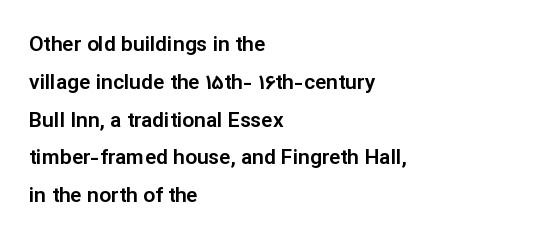
Which margin do the lines hug? The left one — the right edge is uneven. The string is rendered with underlining switched off. A roman cut, with each character standing at attention. Default kerning and tracking; the words read as compact shapes.
